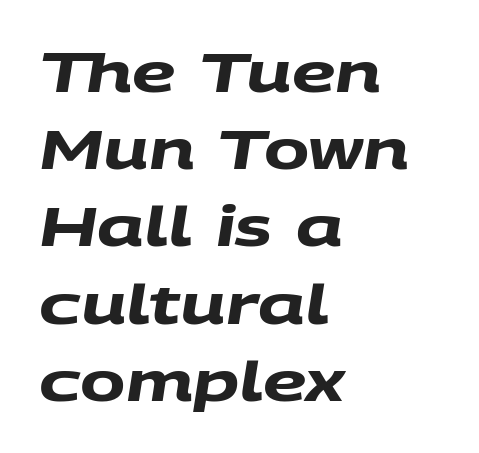
Q: Is the text bold? A: Yes.
Q: Is the typeface a serif or a sans-serif typeface? A: Sans-serif.
Q: Is the text underlined? A: No.
Q: How is the paragraph aligned? A: Left-aligned.
Q: Is the spacing between letters normal or unusually wide? A: Normal.
Q: Is the spacing between lines tight, normal or loose? A: Normal.
Q: Width (condensed, normal, or wide)? A: Wide.
Q: Stroke contrast? A: Medium.
Q: x-height? A: Large.
Q: Monospaced? A: No.
